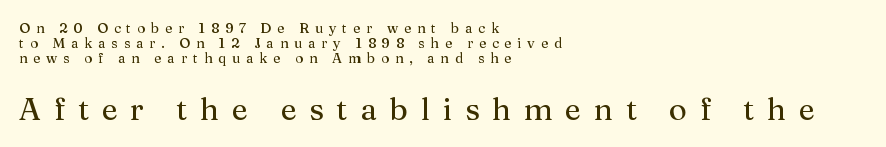
{"serif": "yes", "italic": "no", "width": "normal", "stroke_contrast": "medium", "x_height": "medium", "monospaced": "no", "underline": "no", "align": "left", "line_spacing": "tight", "line_spacing_ratio": 1.07, "letter_spacing": "wide", "letter_spacing_em": 0.41, "larger_block": "second", "size_ratio": 2.21, "glyph_px": 31}
